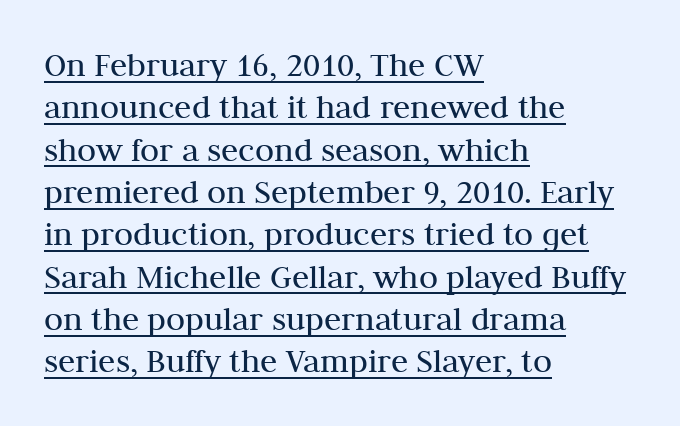
The passage shown has conventional tracking throughout. Caption: face not bold, strokes unweighted. The face used here is proportionally spaced, like ordinary book or web type. Underlining? Definitely there. Does the lettering tilt? It doesn't — this is upright.
